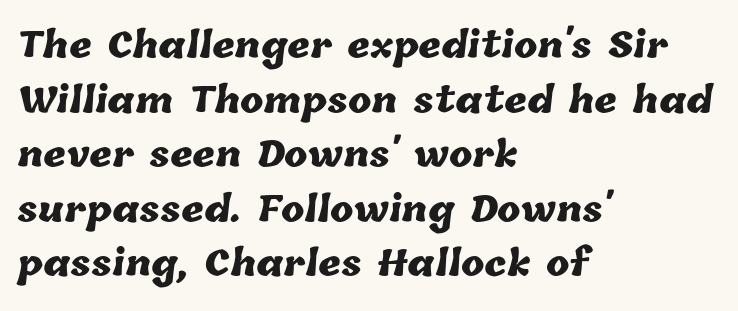
Q: Is the text bold? A: Yes.
Q: Is the text underlined? A: No.
Q: How is the paragraph aligned? A: Left-aligned.
Q: Is the spacing between letters normal or unusually wide? A: Normal.
Q: Is the spacing between lines tight, normal or loose? A: Normal.
Q: Width (condensed, normal, or wide)? A: Normal.
Q: Stroke contrast? A: Low.
Q: x-height? A: Medium.
Q: Monospaced? A: No.
